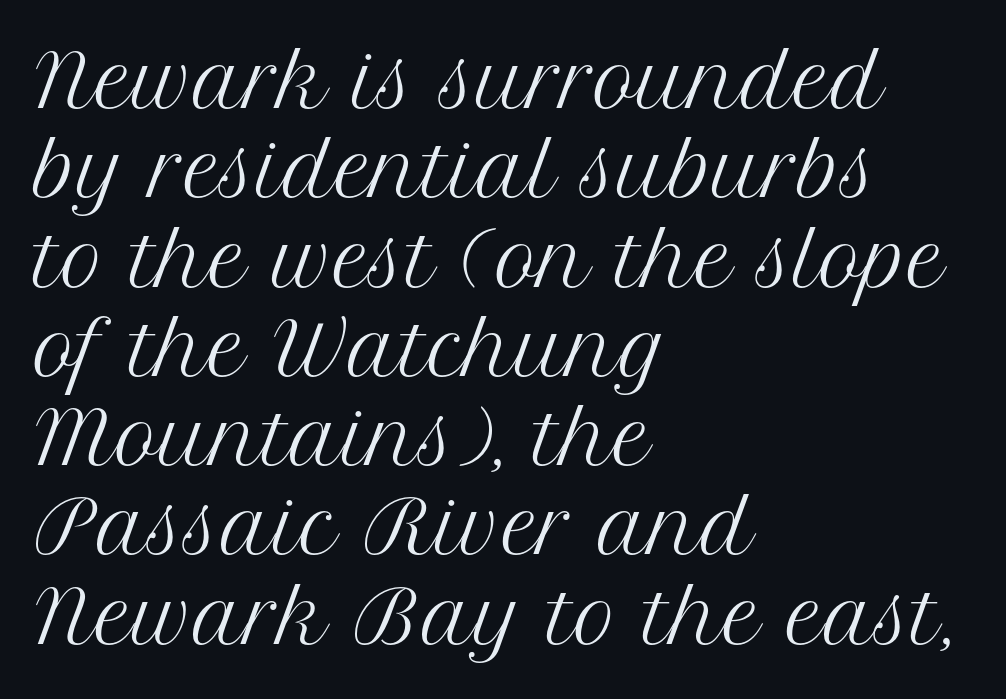
{"serif": "yes", "bold": "no", "weight": "regular", "width": "normal", "stroke_contrast": "medium", "x_height": "medium", "monospaced": "no", "underline": "no", "align": "left", "line_spacing_ratio": 1.24, "letter_spacing": "normal", "letter_spacing_em": 0.0, "glyph_px": 72}
